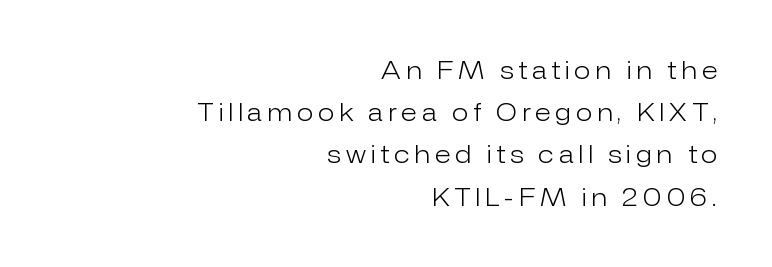
No heavy texture on the line: the type isn't bold. Posture: straight, roman, zero tilt. Notice how the passage keeps a crisp vertical edge on the right only. The space beneath each line is pristine and unruled. Look at the tracking — it's clearly loosened, letters drifting apart.
